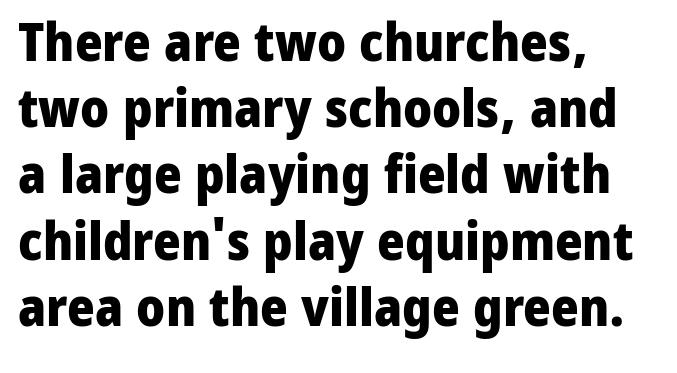
The image shows 53 px heavy sans-serif type, upright; set left-aligned, normal line spacing (1.25x), normal letter spacing, not underlined; low stroke contrast and a medium x-height.
